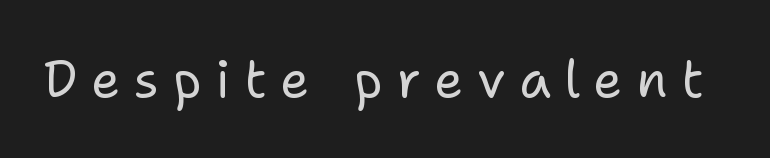
Only glyphs here, with clear space below each row. Notice how the stems are strictly vertical — no italics here. Weight: regular or lighter. Display-style spreading of the glyphs; the letterfit is very open. Is this a fixed-width face? No — the glyphs have proportional, varying widths.
